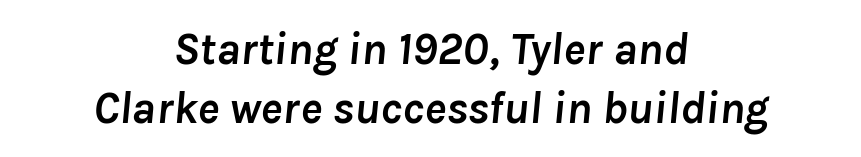
{"italic": "yes", "lean": "right", "slant_degrees": 8, "bold": "yes", "weight": "semibold", "width": "normal", "stroke_contrast": "low", "x_height": "medium", "monospaced": "no", "underline": "no", "align": "center", "line_spacing": "normal", "line_spacing_ratio": 1.29, "letter_spacing": "normal", "letter_spacing_em": 0.0, "glyph_px": 46}
